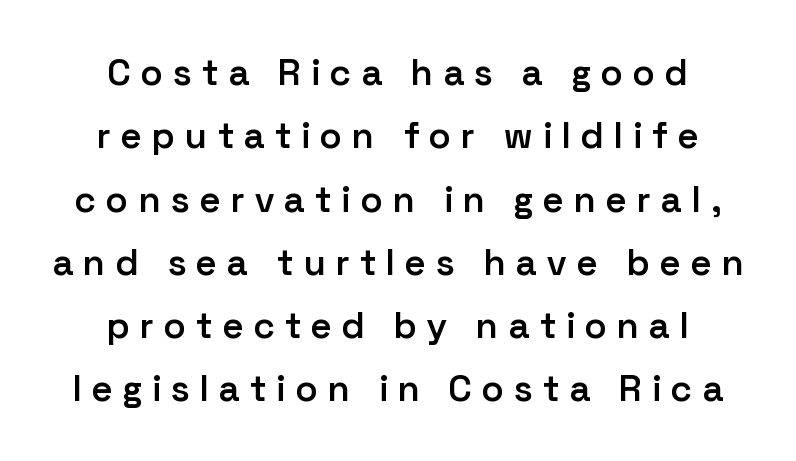
The image shows 37 px semibold sans-serif type, upright; set centered, line spacing 1.71x, unusually wide letter spacing (+0.28 em), not underlined; low stroke contrast and a medium x-height.
